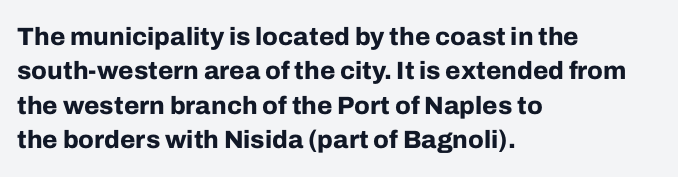
The image shows 25 px bold type, upright; set left-aligned, normal line spacing (1.38x), normal letter spacing, not underlined.
